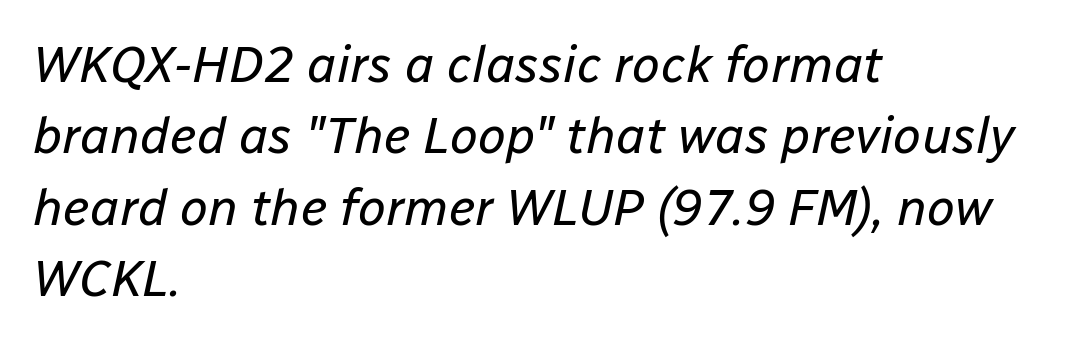
{"italic": "yes", "lean": "right", "slant_degrees": 12, "bold": "no", "weight": "regular", "width": "normal", "stroke_contrast": "low", "x_height": "medium", "monospaced": "no", "underline": "no", "align": "left", "line_spacing": "normal", "line_spacing_ratio": 1.4, "letter_spacing": "normal", "letter_spacing_em": 0.0, "glyph_px": 51}
